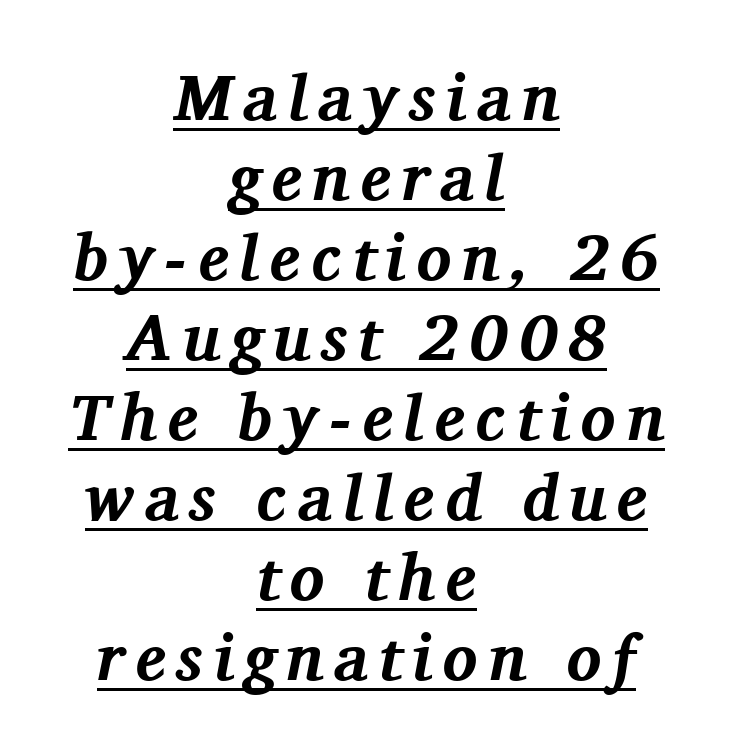
{"serif": "yes", "italic": "yes", "lean": "right", "slant_degrees": 11, "bold": "yes", "weight": "bold", "width": "normal", "stroke_contrast": "medium", "x_height": "medium", "monospaced": "no", "underline": "yes", "align": "center", "line_spacing_ratio": 1.23, "glyph_px": 65}
